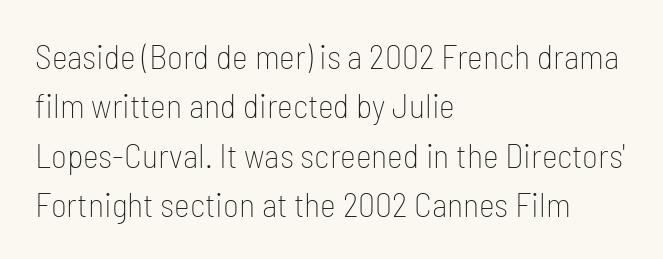
The paragraph shown leans on its left margin. Leading matches the norm, producing a regular column. Honestly, there is no underline to notice here at all. These lines keep a tight, regular rhythm from letter to letter.
